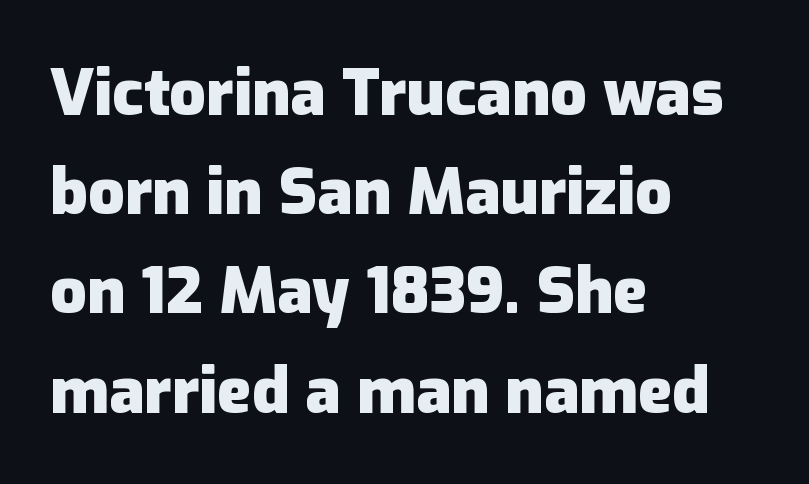
The image shows 64 px heavy sans-serif type, upright; set left-aligned, normal line spacing (1.55x), normal letter spacing, not underlined; low stroke contrast and a medium x-height.
